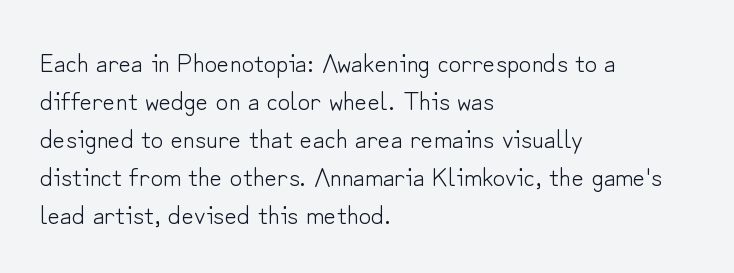
The designer left line spacing at the default. A classic flush-left, rag-right setting is used for this passage. The font sits on the lighter half of the weight spectrum, regular included. The letters stand straight up with perfectly vertical stems. No word sits above an underline.
